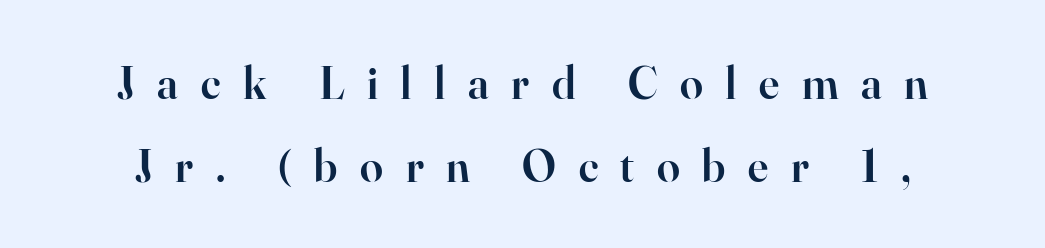
The image shows 46 px semibold serif type, upright; set line spacing 1.8x, unusually wide letter spacing (+0.49 em), not underlined; high stroke contrast and a small x-height.
